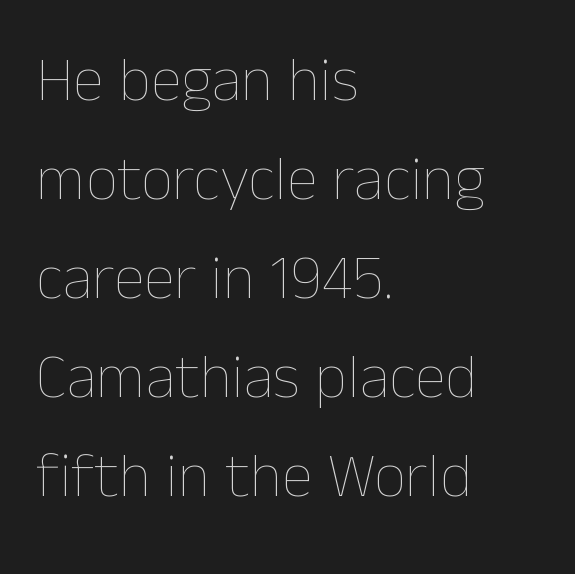
Q: Is the text bold? A: No.
Q: Is the text italic (slanted)? A: No, it is upright.
Q: Is the text underlined? A: No.
Q: How is the paragraph aligned? A: Left-aligned.
Q: Is the spacing between letters normal or unusually wide? A: Normal.
Q: Is the spacing between lines tight, normal or loose? A: Normal.
Q: Width (condensed, normal, or wide)? A: Normal.
Q: Stroke contrast? A: Low.
Q: x-height? A: Medium.
Q: Monospaced? A: No.
